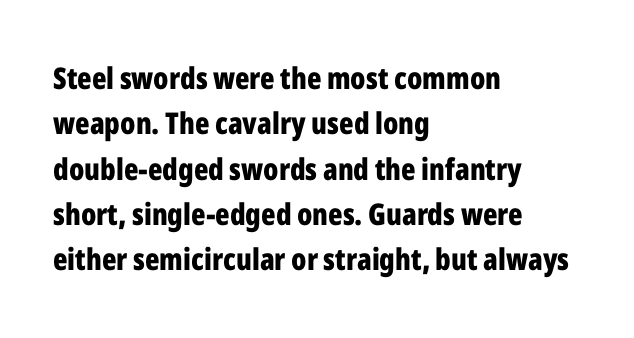
The image shows 30 px bold, condensed sans-serif type, upright; set left-aligned, normal line spacing (1.51x), normal letter spacing, not underlined; low stroke contrast and a medium x-height.
